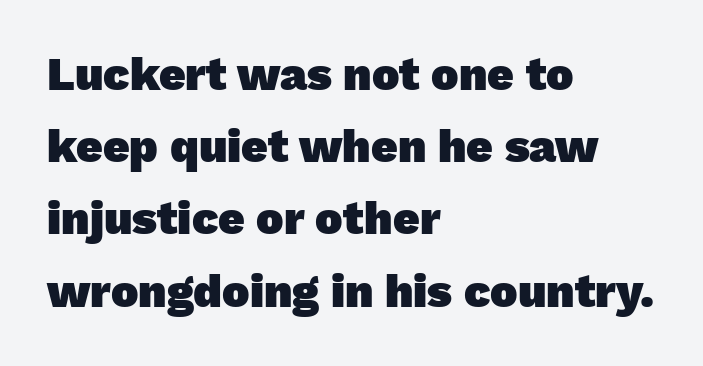
The setting favours the left margin, as ordinary paragraphs usually do. Any mark beneath the type? The region is blank. These lines are rendered in a variable-pitch font. The block of text has a typical density, with ordinary space between rows.
